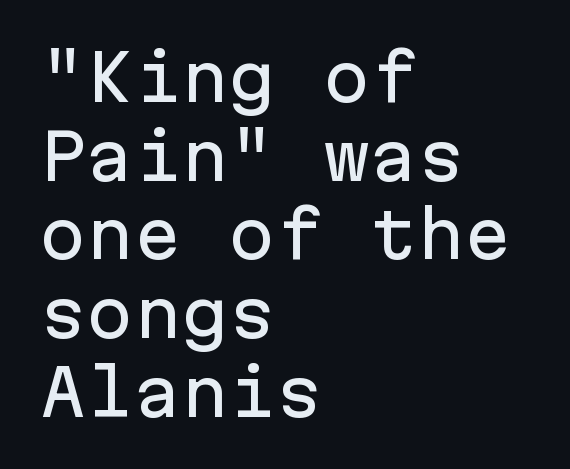
The image shows 63 px sans-serif type, upright, monospaced; set left-aligned, normal line spacing (1.25x), normal letter spacing, not underlined; low stroke contrast and a medium x-height.
